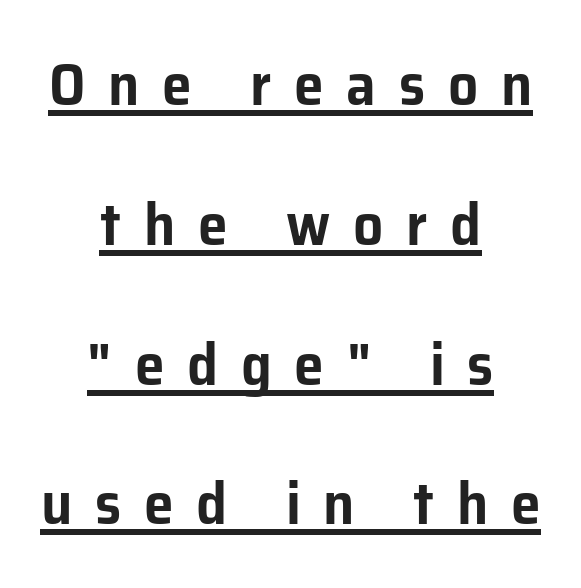
{"serif": "no", "italic": "no", "width": "normal", "stroke_contrast": "low", "x_height": "medium", "monospaced": "no", "underline": "yes", "align": "center", "line_spacing": "loose", "line_spacing_ratio": 2.33, "letter_spacing": "wide", "letter_spacing_em": 0.38, "glyph_px": 60}
